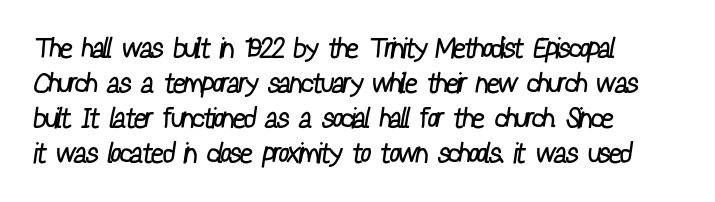
The image shows 28 px regular-weight, condensed sans-serif type; set left-aligned, normal line spacing (1.25x), normal letter spacing, not underlined; low stroke contrast and a medium x-height.
